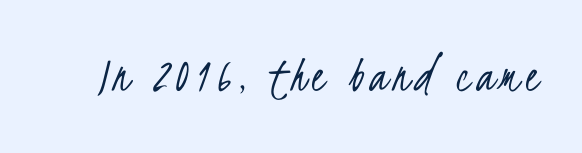
The passage shown is typed in a proportional face where columns would drift. Check where the strokes stop: nothing finishes them off — pure sans. The glyphs are unaccompanied by any horizontal stroke below them. Stems and bowls with no extra thickness — not bold.
